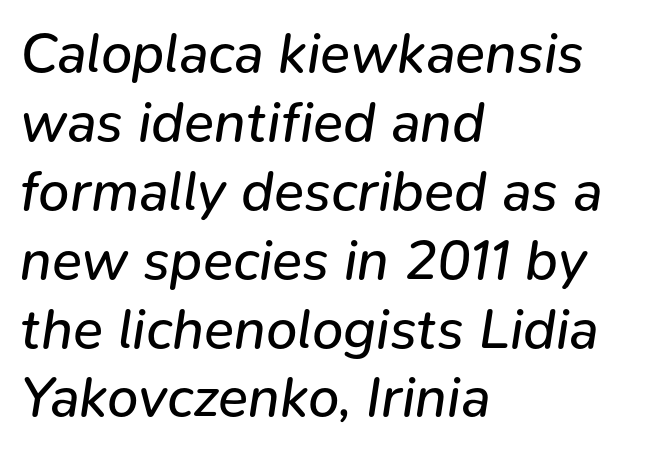
The image shows 56 px regular-weight type, italic (leaning right); set left-aligned, line spacing 1.23x, normal letter spacing, not underlined; low stroke contrast and a medium x-height.
